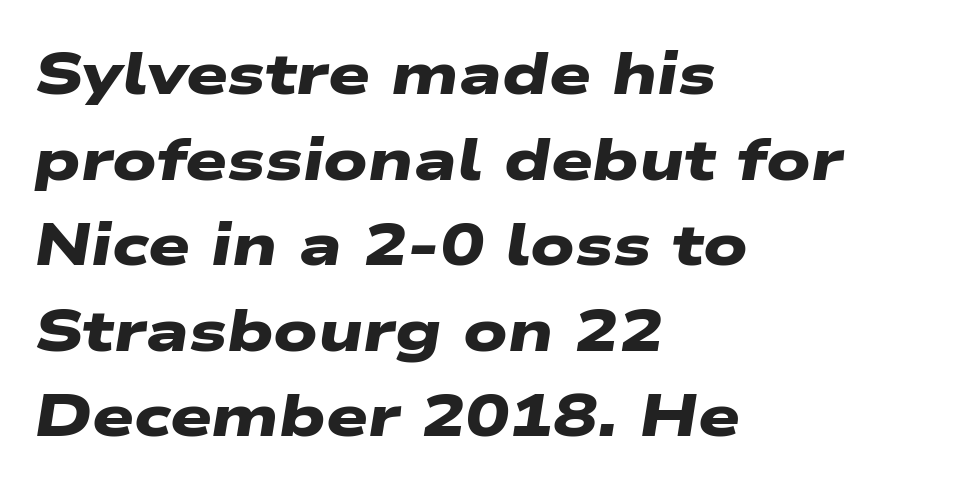
The image shows 59 px heavy, wide sans-serif type; set left-aligned, normal line spacing (1.45x), normal letter spacing, not underlined; low stroke contrast and a medium x-height.
